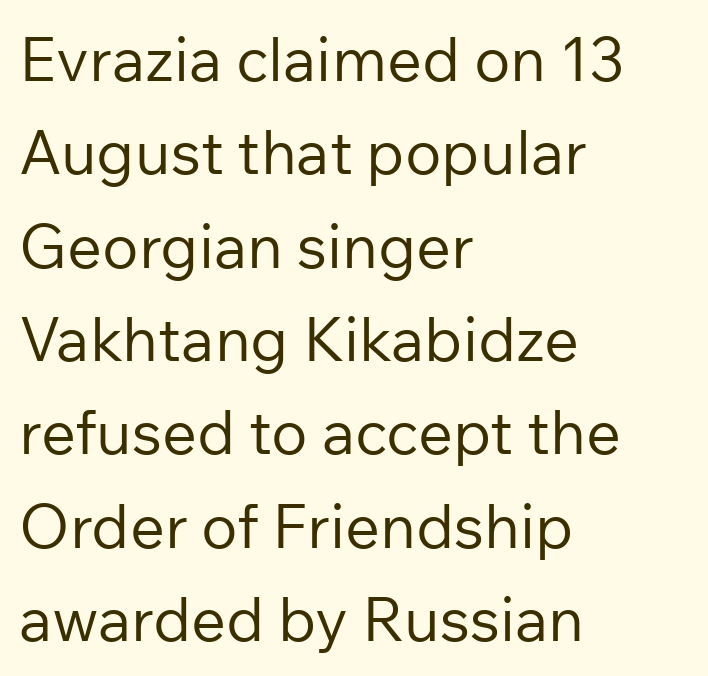
The image shows 61 px regular-weight sans-serif type, upright; set left-aligned, normal line spacing (1.53x), normal letter spacing, not underlined; low stroke contrast and a medium x-height.
